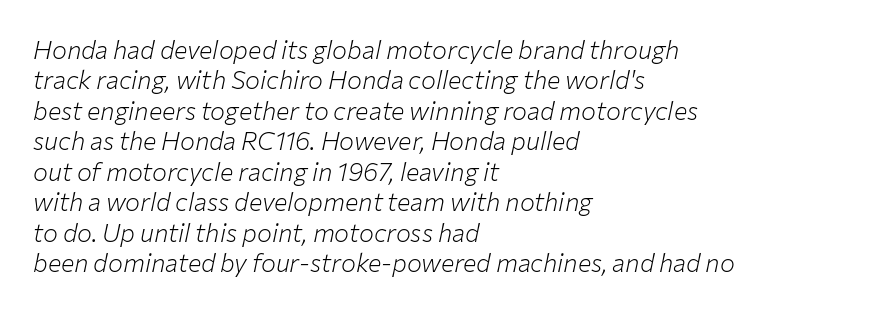
The image shows 25 px text type, italic (leaning right); set left-aligned, line spacing 1.22x, normal letter spacing, not underlined.
